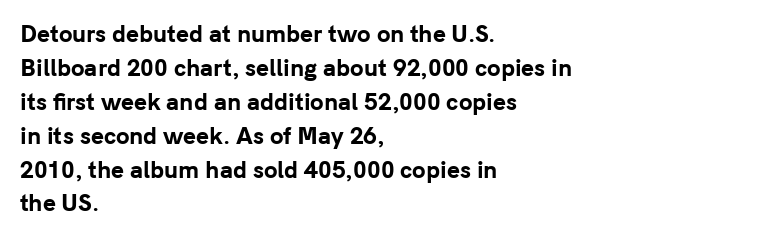
{"italic": "no", "bold": "yes", "underline": "no", "align": "left", "line_spacing": "normal", "line_spacing_ratio": 1.54, "letter_spacing": "normal", "letter_spacing_em": 0.0, "glyph_px": 22}
